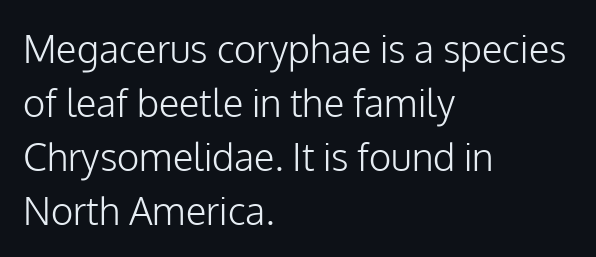
The rendering anchors every line to the left-hand side. Decoration check: the copy has no underline. The face used here is a sans, in the tradition of grotesques and geometrics. How would I describe the line gaps? Plain and ordinary. Vertical stems look standard width or narrower in stroke.
